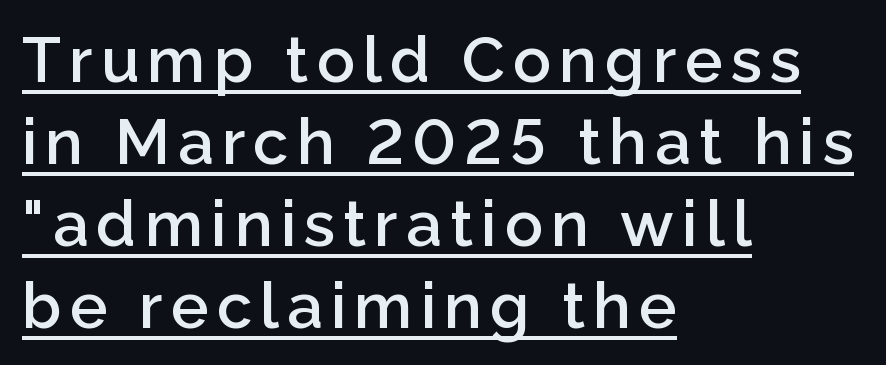
{"serif": "no", "italic": "no", "bold": "semi", "weight": "semibold", "width": "normal", "stroke_contrast": "low", "x_height": "medium", "monospaced": "no", "underline": "yes", "align": "left", "line_spacing": "normal", "line_spacing_ratio": 1.3, "glyph_px": 63}
